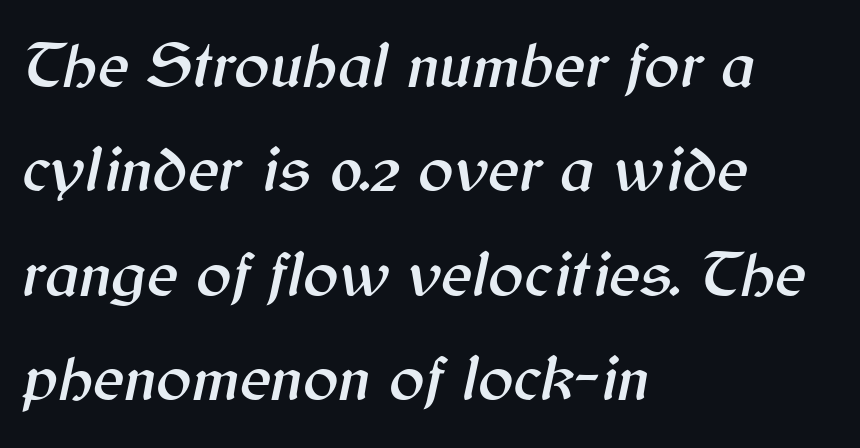
Q: Is the text italic (slanted)? A: Yes, it leans right by about 12 degrees.
Q: Is the text underlined? A: No.
Q: How is the paragraph aligned? A: Left-aligned.
Q: Is the spacing between letters normal or unusually wide? A: Normal.
Q: Is the spacing between lines tight, normal or loose? A: Normal.
Q: Width (condensed, normal, or wide)? A: Normal.
Q: Stroke contrast? A: Medium.
Q: x-height? A: Medium.
Q: Monospaced? A: No.
